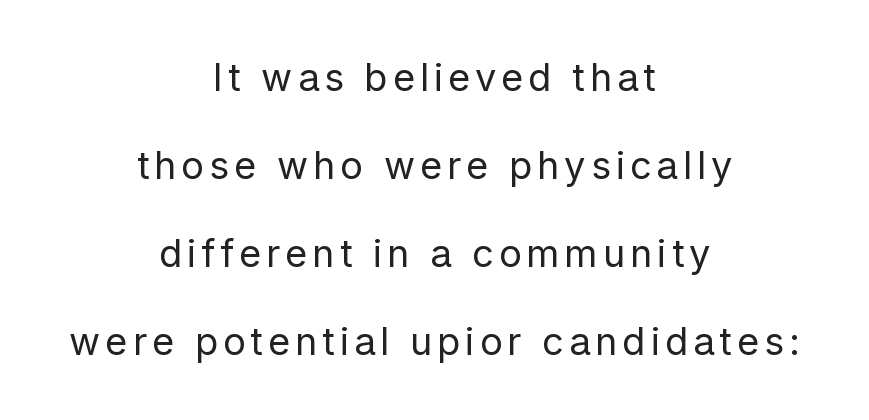
Q: Is the text bold? A: No.
Q: Is the text italic (slanted)? A: No, it is upright.
Q: Is the typeface a serif or a sans-serif typeface? A: Sans-serif.
Q: Is the text underlined? A: No.
Q: How is the paragraph aligned? A: Centered.
Q: Is the spacing between lines tight, normal or loose? A: Loose.
Q: Width (condensed, normal, or wide)? A: Normal.
Q: Stroke contrast? A: Low.
Q: x-height? A: Medium.
Q: Monospaced? A: No.
